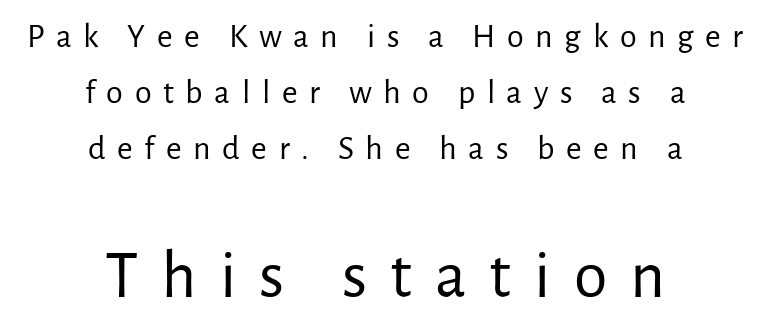
The emphasis by scale lands on block number two, below. Honestly, the row spacing looks completely unremarkable. The passage shown is typed in a proportional face where columns would drift. Caption: expanded tracking, letters set apart. The type family on display is of the sans-serif kind.
